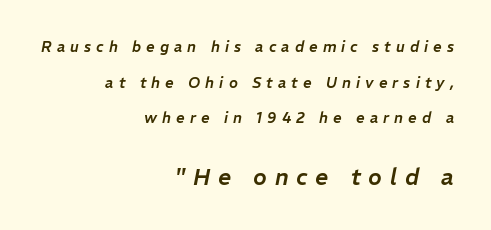
Notice how the passage keeps a crisp vertical edge on the right only. The horizontal fit of the characters is loose and conspicuously gappy. The gap between lines stays unmarked. In terms of posture, this sample is oblique.
